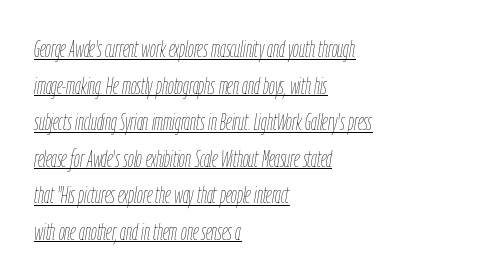
Q: Is the text bold? A: No.
Q: Is the text italic (slanted)? A: Yes, it leans right by about 9 degrees.
Q: Is the text underlined? A: Yes.
Q: How is the paragraph aligned? A: Left-aligned.
Q: Is the spacing between letters normal or unusually wide? A: Normal.
Q: Is the spacing between lines tight, normal or loose? A: Normal.
